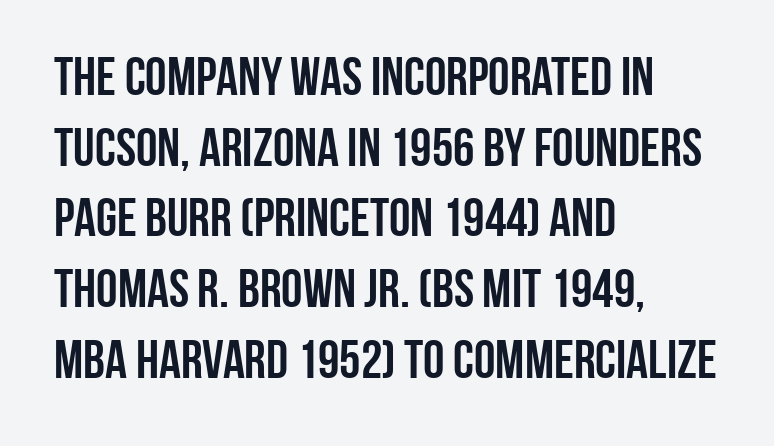
The image shows 54 px condensed sans-serif type, upright; set left-aligned, normal line spacing (1.31x), normal letter spacing, not underlined; low stroke contrast and a large x-height.
